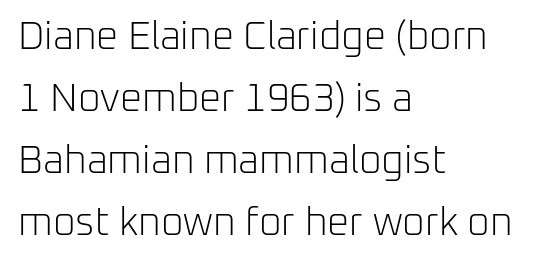
{"serif": "no", "italic": "no", "bold": "no", "weight": "light", "width": "normal", "stroke_contrast": "low", "x_height": "medium", "monospaced": "no", "underline": "no", "align": "left", "line_spacing": "normal", "line_spacing_ratio": 1.59, "letter_spacing": "normal", "letter_spacing_em": 0.0, "glyph_px": 39}
